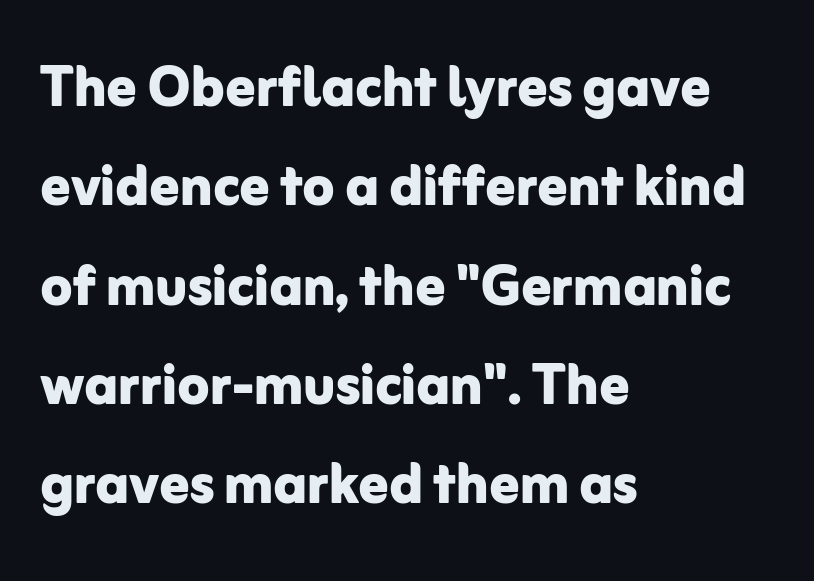
The image shows 73 px bold sans-serif type, upright; set left-aligned, normal line spacing (1.36x), normal letter spacing, not underlined; low stroke contrast and a medium x-height.
